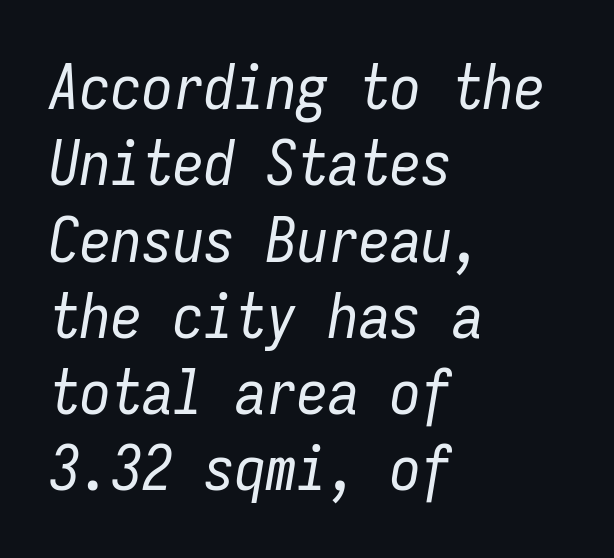
Q: Is the text bold? A: No.
Q: Is the text italic (slanted)? A: Yes, it leans right by about 9 degrees.
Q: Is the text underlined? A: No.
Q: How is the paragraph aligned? A: Left-aligned.
Q: Is the spacing between letters normal or unusually wide? A: Normal.
Q: Width (condensed, normal, or wide)? A: Condensed.
Q: Stroke contrast? A: Low.
Q: x-height? A: Medium.
Q: Monospaced? A: Yes.
